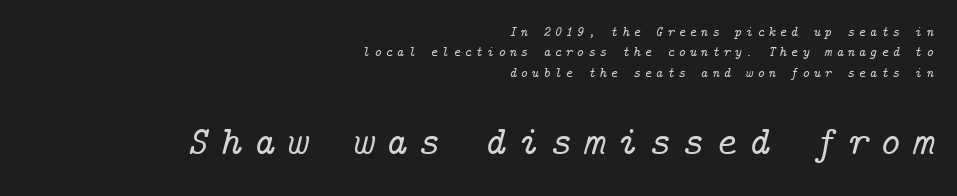
Typeset ragged left — the right edge is the straight one. Descenders hang freely into open space. Does extra space separate the letters? Yes, quite a lot of it. The specimen reads as italic at a glance.
